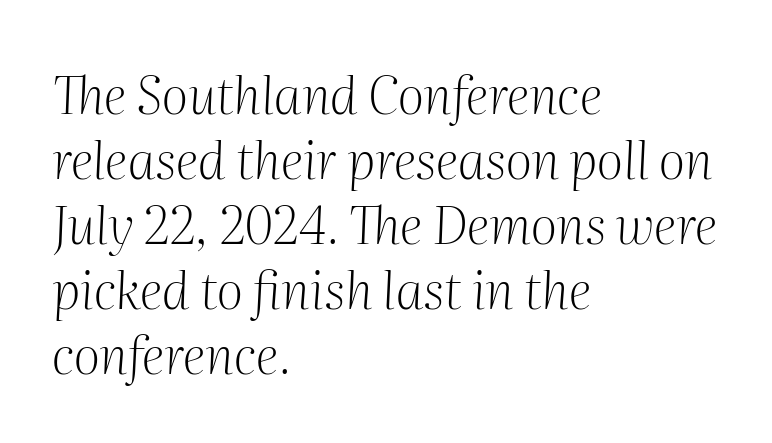
{"serif": "yes", "italic": "yes", "lean": "right", "slant_degrees": 2, "bold": "no", "weight": "light", "width": "normal", "stroke_contrast": "medium", "x_height": "medium", "monospaced": "no", "underline": "no", "align": "left", "line_spacing": "normal", "line_spacing_ratio": 1.25, "letter_spacing": "normal", "letter_spacing_em": 0.0, "glyph_px": 52}
